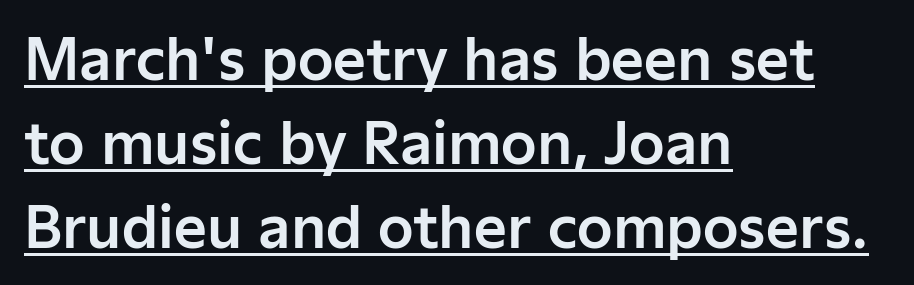
Is this a fixed-width face? No — the glyphs have proportional, varying widths. Alignment: flush left. Nope, not italic — everything's standing straight. Each letter's strokes conclude bluntly, with no projecting serifs. The line texture is even and compact thanks to regular tracking. Students, observe the line beneath the letters — that is underlining.
